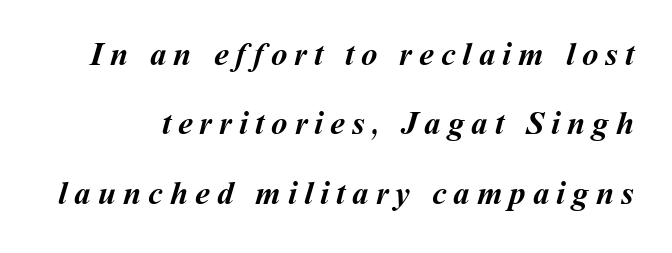
The image shows 33 px semibold type; set loose line spacing (2.1x), unusually wide letter spacing (+0.21 em), not underlined; medium stroke contrast and a medium x-height.
